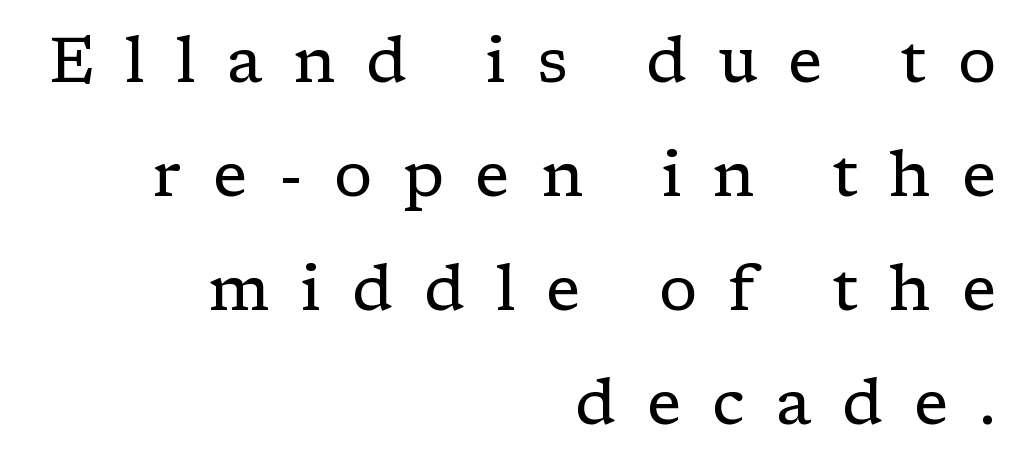
The image shows 64 px regular-weight serif type, upright; set right-aligned, line spacing 1.78x, unusually wide letter spacing (+0.48 em), not underlined; low stroke contrast and a medium x-height.
